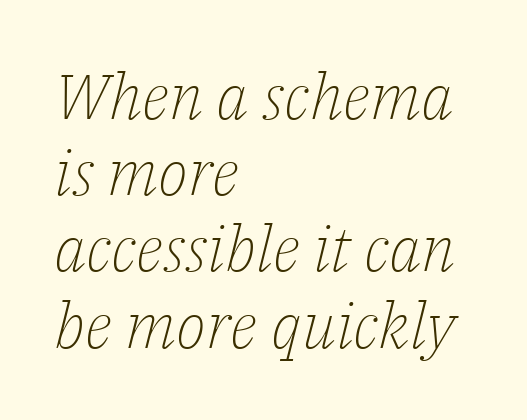
Q: Is the text bold? A: No.
Q: Is the text italic (slanted)? A: Yes, it leans right by about 14 degrees.
Q: Is the typeface a serif or a sans-serif typeface? A: Serif.
Q: Is the text underlined? A: No.
Q: How is the paragraph aligned? A: Left-aligned.
Q: Is the spacing between letters normal or unusually wide? A: Normal.
Q: Width (condensed, normal, or wide)? A: Normal.
Q: Stroke contrast? A: Low.
Q: x-height? A: Medium.
Q: Monospaced? A: No.
